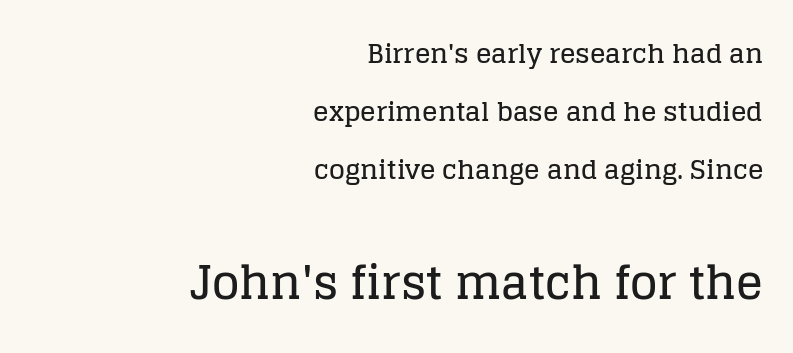
A great deal of white space separates one row of letters from the next. Posture: straight, roman, zero tilt. Think of a printed novel: that variable character pitch is what you see here. Letterform terminals end in serifs throughout the passage. Words appear dense and cohesive because spacing is normal. Right-aligned paragraph, ragged on the left.
